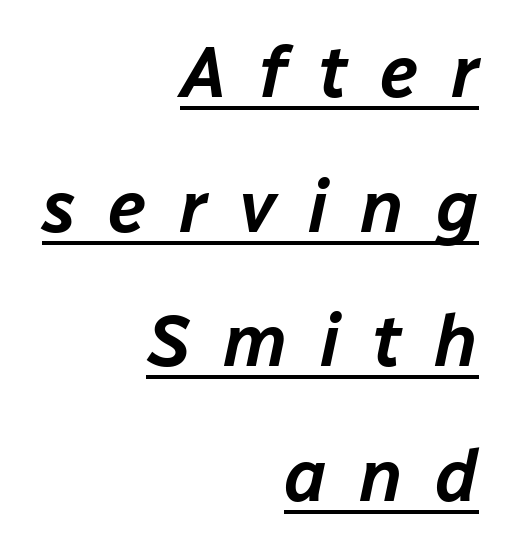
Q: Is the text italic (slanted)? A: Yes, it leans right by about 12 degrees.
Q: Is the text underlined? A: Yes.
Q: How is the paragraph aligned? A: Right-aligned.
Q: Is the spacing between letters normal or unusually wide? A: Unusually wide.
Q: Width (condensed, normal, or wide)? A: Normal.
Q: Stroke contrast? A: Low.
Q: x-height? A: Medium.
Q: Monospaced? A: No.
